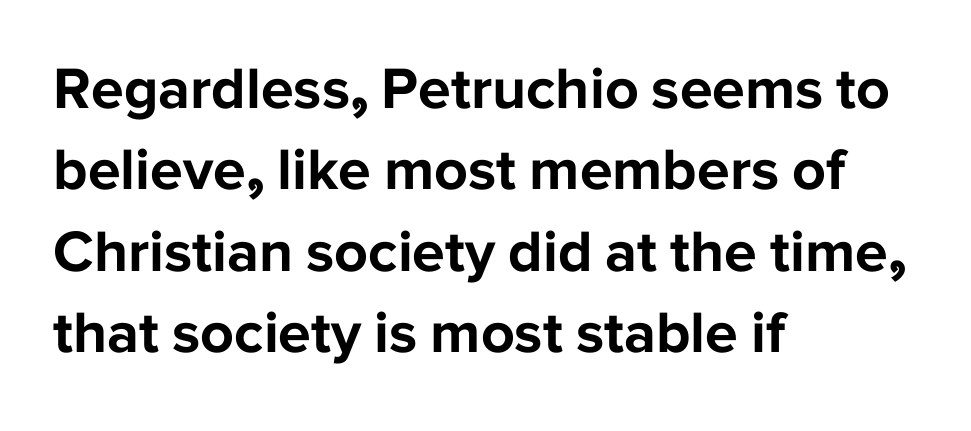
Horizontal bands of white between lines are of average thickness. A typesetter would label this face a sans. Each line starts at the same left margin while the right side varies. On the weight axis this lands at bold, roughly 700. Quick note: underline off.
